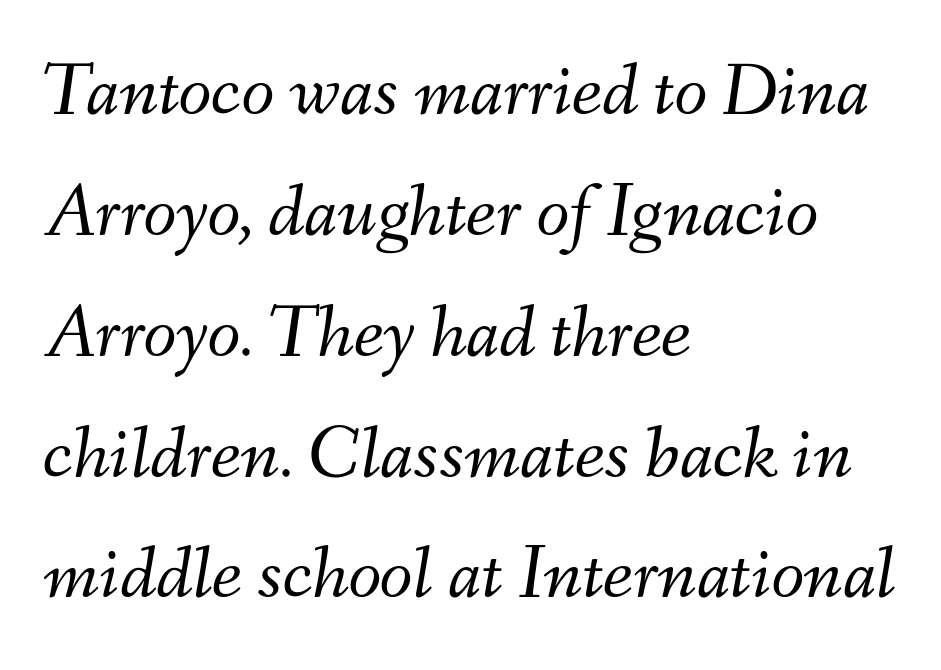
Q: Is the text bold? A: No.
Q: Is the text italic (slanted)? A: Yes, it leans right by about 9 degrees.
Q: Is the text underlined? A: No.
Q: How is the paragraph aligned? A: Left-aligned.
Q: Is the spacing between letters normal or unusually wide? A: Normal.
Q: Is the spacing between lines tight, normal or loose? A: Normal.
Q: Width (condensed, normal, or wide)? A: Normal.
Q: Stroke contrast? A: Medium.
Q: x-height? A: Small.
Q: Monospaced? A: No.
